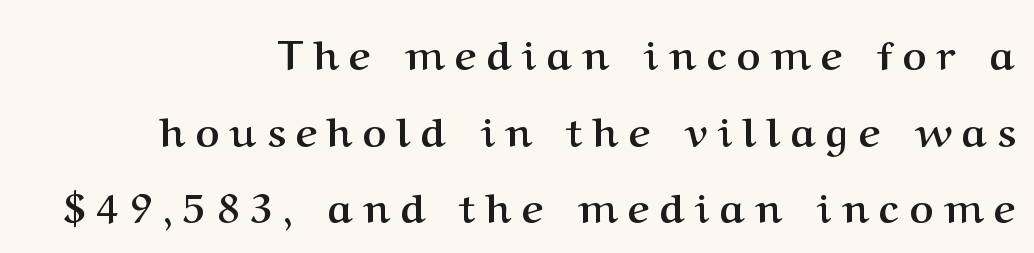
{"serif": "yes", "italic": "no", "bold": "yes", "weight": "semibold", "width": "normal", "stroke_contrast": "medium", "x_height": "medium", "monospaced": "no", "underline": "no", "align": "right", "line_spacing_ratio": 1.87, "letter_spacing": "wide", "letter_spacing_em": 0.26, "glyph_px": 41}
